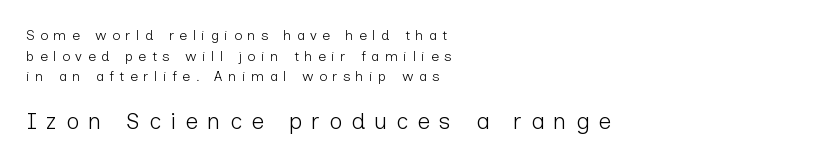
Q: Is the text bold? A: No.
Q: Is the text italic (slanted)? A: No, it is upright.
Q: Is the text underlined? A: No.
Q: How is the paragraph aligned? A: Left-aligned.
Q: Is the spacing between letters normal or unusually wide? A: Unusually wide.
Q: Is the spacing between lines tight, normal or loose? A: Normal.
Q: Which block of text is set in a larger size, the first (top) or the second (bottom)? A: The second (bottom) one.
